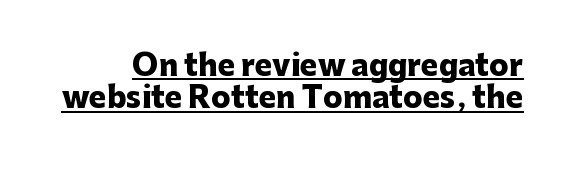
{"serif": "no", "italic": "no", "bold": "yes", "weight": "heavy", "width": "normal", "stroke_contrast": "low", "x_height": "medium", "monospaced": "no", "underline": "yes", "line_spacing": "tight", "line_spacing_ratio": 1.11, "letter_spacing": "normal", "letter_spacing_em": 0.0, "glyph_px": 29}
